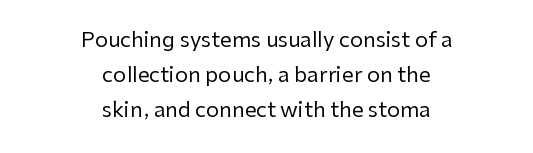
Is the type heavy? It reads as light-to-regular instead. Layout note: lines centered. Anything drawn beneath the words? Only blank space. You could call the tracking neutral — neither tight nor loose.
